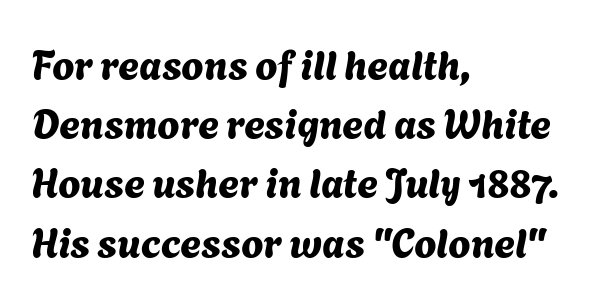
To sum up the face: it is a sans, with no serifs. Lines of text with bare space underneath. The type is set solid horizontally, with unmodified tracking. The rows are spaced the way most documents space them. The rendering uses natural spacing where letterforms have individual widths. Every row of glyphs begins at an identical x-position on the left.
